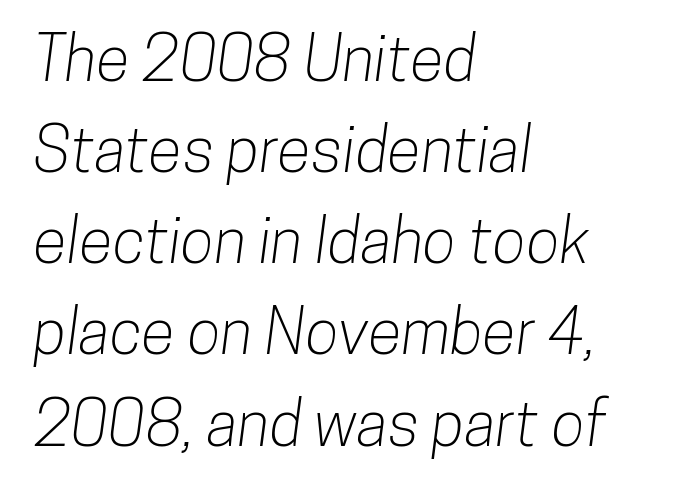
The image shows 62 px condensed sans-serif type; set left-aligned, normal line spacing (1.47x), normal letter spacing, not underlined; low stroke contrast and a medium x-height.
